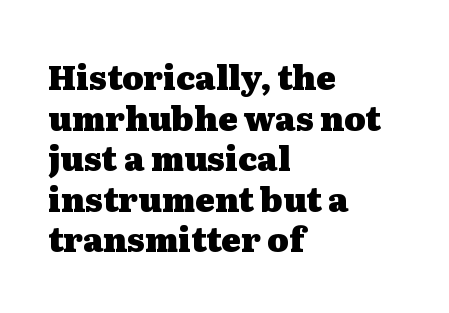
The font family rendered here belongs to the serif group. Is this a fixed-width face? No — the glyphs have proportional, varying widths. There is no visible air inserted between adjacent glyphs. These words are printed bold, with thick strokes throughout.
